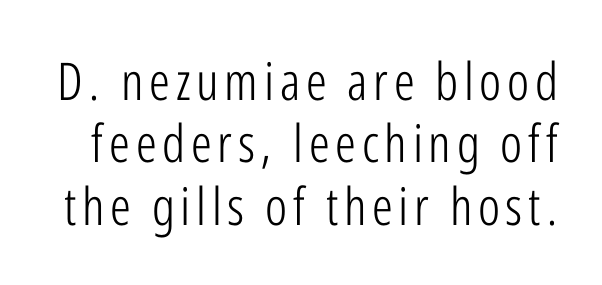
{"serif": "no", "italic": "no", "bold": "no", "weight": "light", "width": "condensed", "stroke_contrast": "low", "x_height": "medium", "monospaced": "no", "underline": "no", "line_spacing_ratio": 1.2, "glyph_px": 52}
